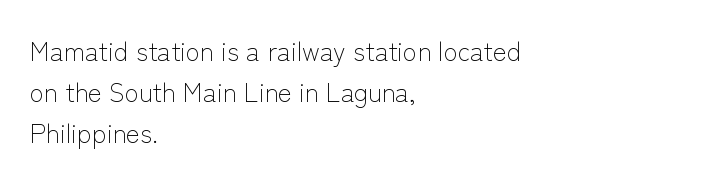
{"italic": "no", "bold": "no", "underline": "no", "align": "left", "line_spacing": "normal", "line_spacing_ratio": 1.58, "letter_spacing": "normal", "letter_spacing_em": 0.0, "glyph_px": 26}
